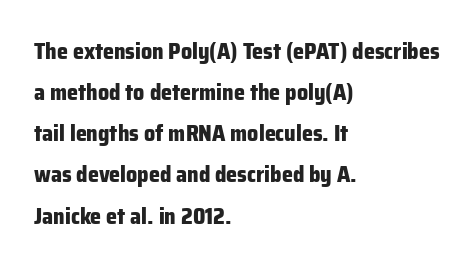
{"italic": "no", "bold": "yes", "underline": "no", "align": "left", "line_spacing_ratio": 1.87, "letter_spacing": "normal", "letter_spacing_em": 0.0, "glyph_px": 22}
